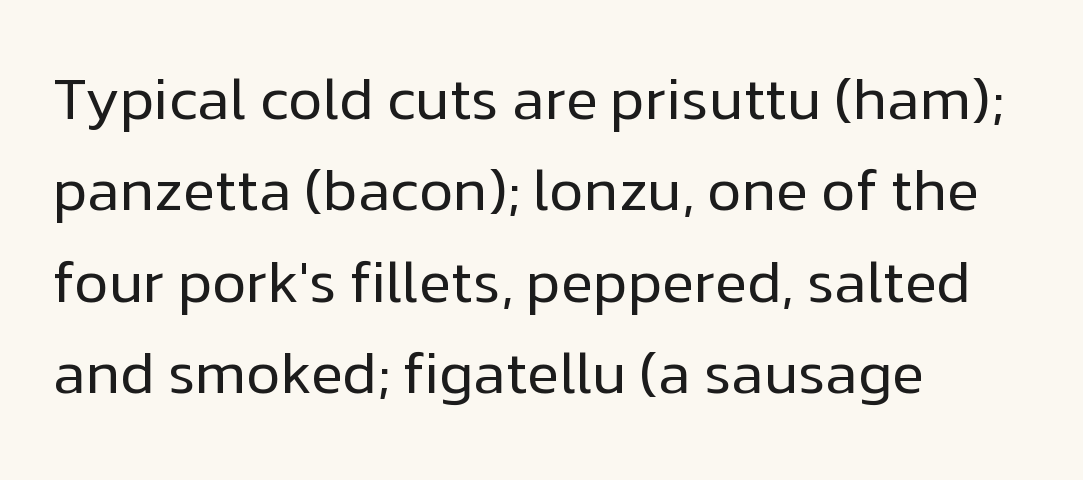
The image shows 59 px regular-weight sans-serif type, upright; set left-aligned, normal line spacing (1.55x), normal letter spacing, not underlined; low stroke contrast and a medium x-height.
